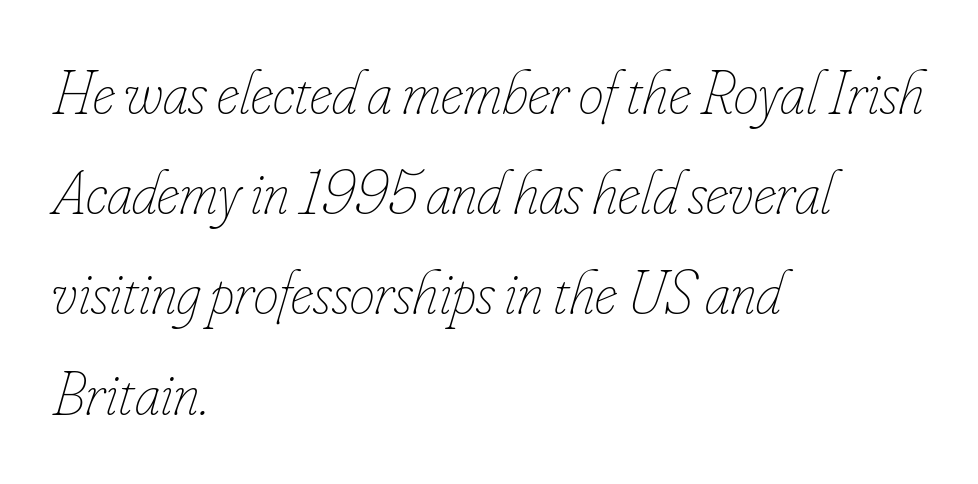
{"italic": "yes", "lean": "right", "slant_degrees": 16, "bold": "no", "weight": "thin", "width": "condensed", "stroke_contrast": "low", "x_height": "small", "monospaced": "no", "underline": "no", "align": "left", "line_spacing": "normal", "line_spacing_ratio": 1.59, "letter_spacing": "normal", "letter_spacing_em": 0.0, "glyph_px": 63}
